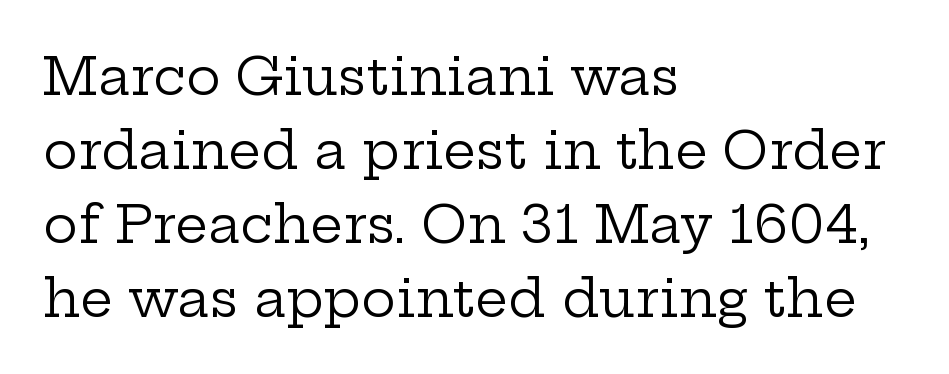
Q: Is the text bold? A: No.
Q: Is the text italic (slanted)? A: No, it is upright.
Q: Is the typeface a serif or a sans-serif typeface? A: Serif.
Q: Is the text underlined? A: No.
Q: How is the paragraph aligned? A: Left-aligned.
Q: Is the spacing between letters normal or unusually wide? A: Normal.
Q: Is the spacing between lines tight, normal or loose? A: Normal.
Q: Width (condensed, normal, or wide)? A: Wide.
Q: Stroke contrast? A: Low.
Q: x-height? A: Medium.
Q: Monospaced? A: No.
